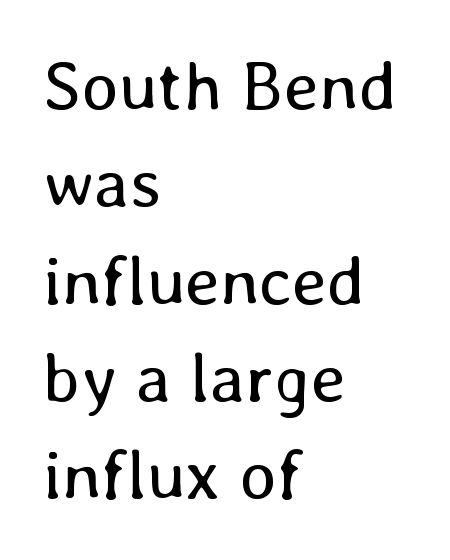
{"italic": "no", "bold": "no", "weight": "regular", "width": "normal", "stroke_contrast": "low", "x_height": "medium", "monospaced": "no", "underline": "no", "align": "left", "line_spacing": "normal", "line_spacing_ratio": 1.39, "letter_spacing": "normal", "letter_spacing_em": 0.0, "glyph_px": 70}
